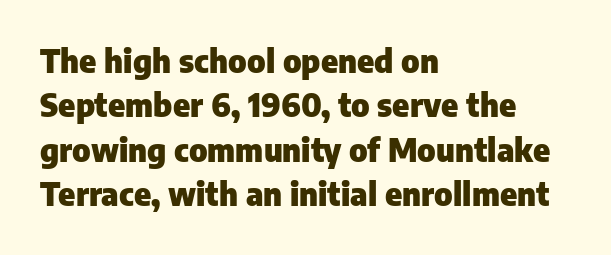
{"serif": "no", "italic": "no", "bold": "yes", "weight": "heavy", "width": "normal", "stroke_contrast": "low", "x_height": "medium", "monospaced": "no", "underline": "no", "align": "left", "line_spacing": "normal", "line_spacing_ratio": 1.39, "letter_spacing": "normal", "letter_spacing_em": 0.0, "glyph_px": 32}
